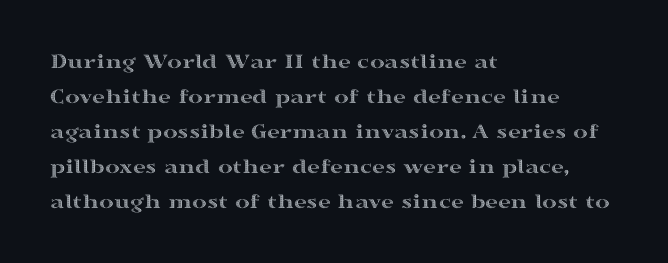
The vertical gap from one line to the next is medium. In terms of posture, this sample is upright. The ragged edge is on the right, which tells us the setting is flush left. Look at the tracking — it's just the regular setting, nothing added. Only glyphs here, with clear space below each row.
